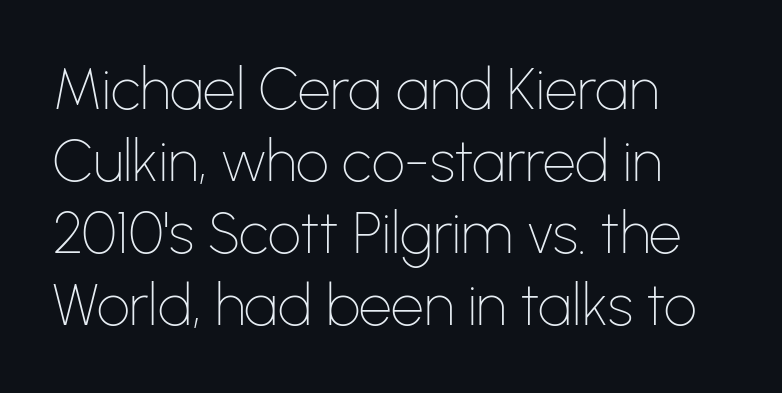
The image shows 58 px thin sans-serif type, upright; set left-aligned, line spacing 1.24x, normal letter spacing, not underlined; low stroke contrast and a medium x-height.
